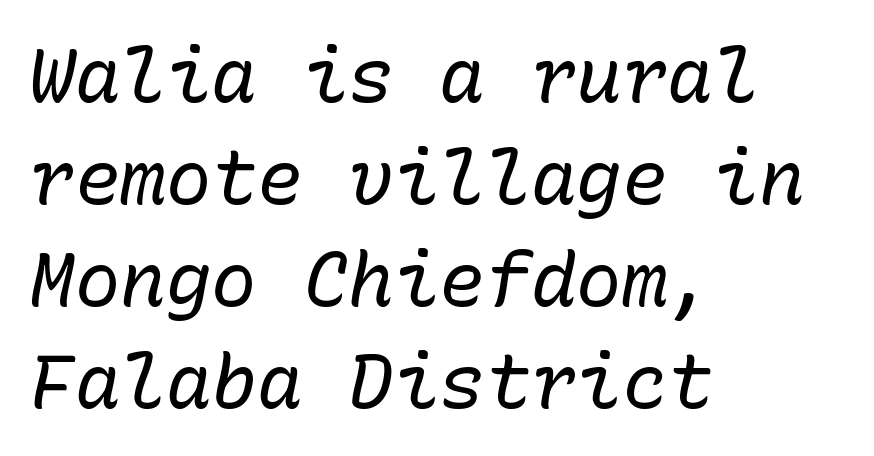
The image shows 76 px regular-weight type, italic (leaning right), monospaced; set left-aligned, normal line spacing (1.34x), normal letter spacing, not underlined; low stroke contrast and a medium x-height.
